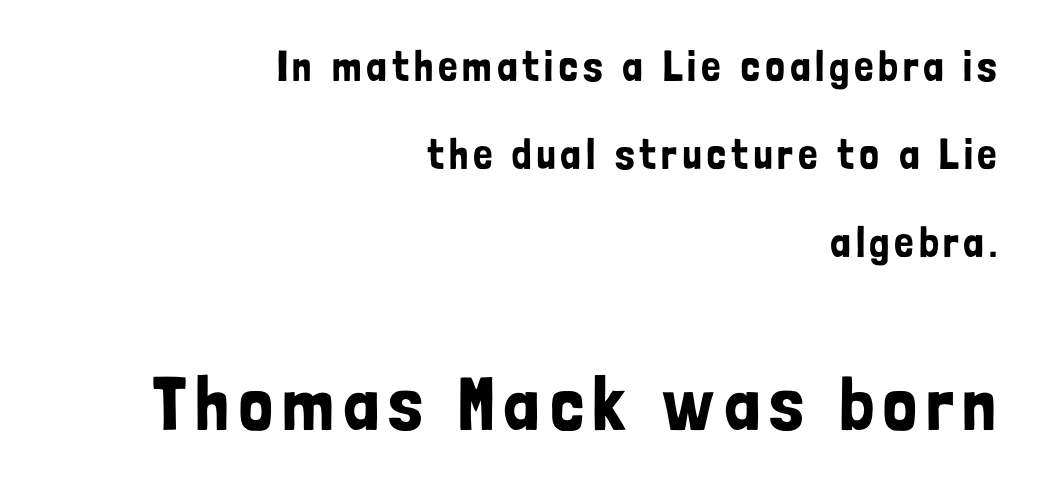
Q: Is the text italic (slanted)? A: No, it is upright.
Q: Is the typeface a serif or a sans-serif typeface? A: Sans-serif.
Q: Is the text underlined? A: No.
Q: How is the paragraph aligned? A: Right-aligned.
Q: Is the spacing between lines tight, normal or loose? A: Loose.
Q: Which block of text is set in a larger size, the first (top) or the second (bottom)? A: The second (bottom) one.
Q: Width (condensed, normal, or wide)? A: Condensed.
Q: Stroke contrast? A: Low.
Q: x-height? A: Medium.
Q: Monospaced? A: No.
